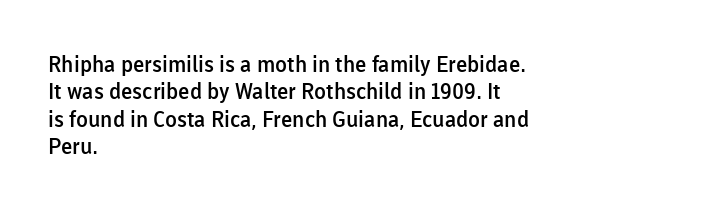
Horizontal bands of white between lines are of average thickness. The rendering keeps characters at their native spacing. The rendering anchors every line to the left-hand side. The type sits square on the baseline with zero lean.
